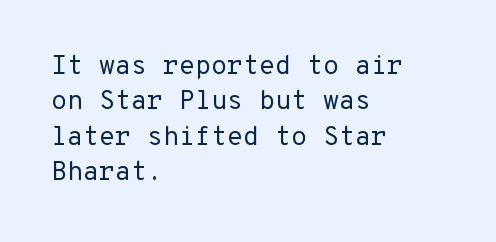
The image shows 26 px text type, upright; set left-aligned, normal line spacing (1.36x), normal letter spacing, not underlined.
